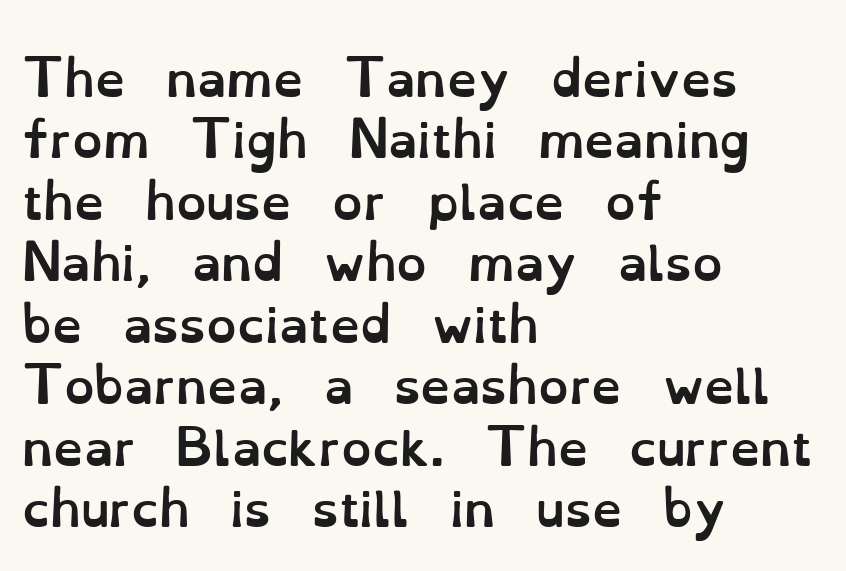
The rendering uses natural spacing where letterforms have individual widths. The foot of each line stays bare and open. If you measured baseline to baseline, you'd find a middling distance. There is no visible air inserted between adjacent glyphs.
